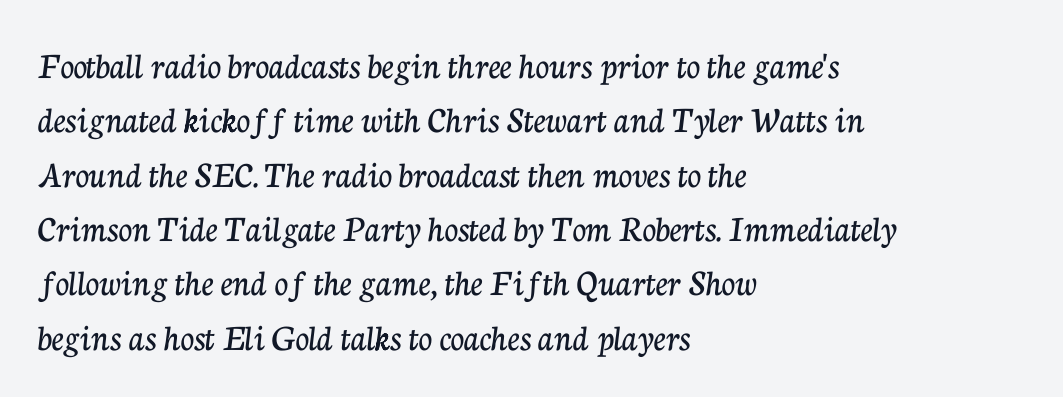
The image shows 38 px serif type; set left-aligned, normal line spacing (1.43x), normal letter spacing, not underlined; low stroke contrast and a medium x-height.
